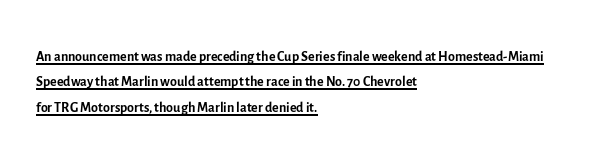
Q: Is the text bold? A: No.
Q: Is the text italic (slanted)? A: No, it is upright.
Q: Is the text underlined? A: Yes.
Q: How is the paragraph aligned? A: Left-aligned.
Q: Is the spacing between letters normal or unusually wide? A: Normal.
Q: Is the spacing between lines tight, normal or loose? A: Normal.
